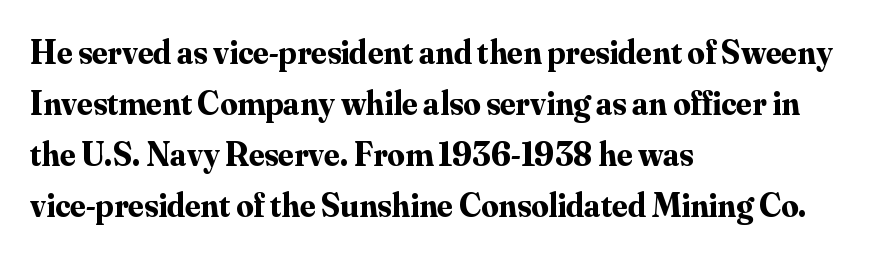
The image shows 34 px bold serif type, upright; set left-aligned, normal line spacing (1.5x), normal letter spacing, not underlined; medium stroke contrast and a small x-height.
